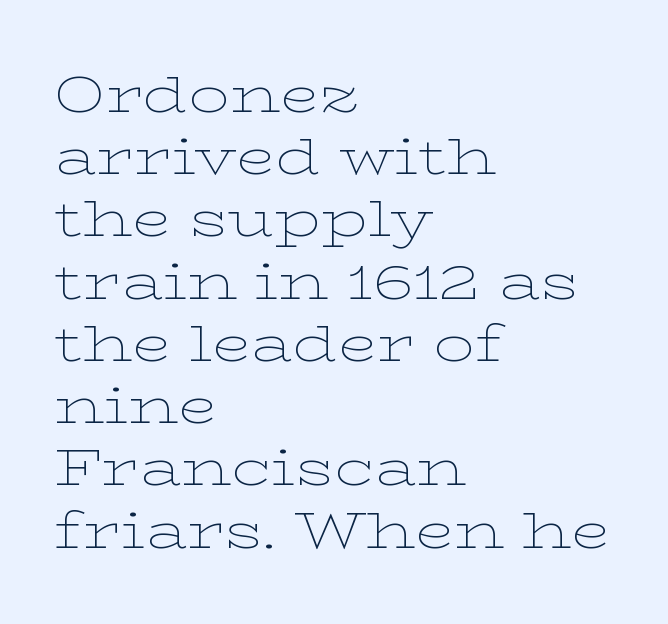
The image shows 51 px thin, wide serif type, upright; set left-aligned, line spacing 1.22x, normal letter spacing, not underlined; low stroke contrast and a medium x-height.
